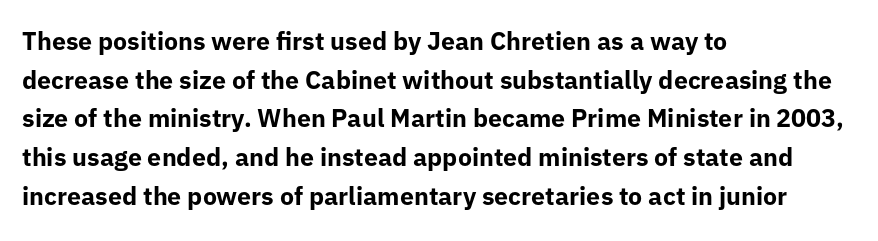
The image shows 25 px bold type, upright; set left-aligned, normal line spacing (1.55x), normal letter spacing, not underlined.
